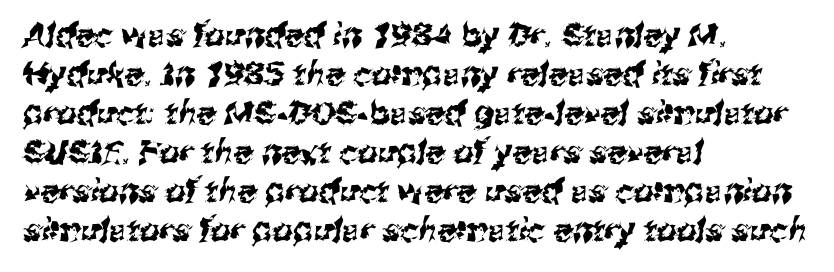
The letters advance in unequal steps, a hallmark of proportional type. Standard letterfit; no display-style spreading of the glyphs. To sum up the face: it is a sans, with no serifs. Visually the block forms a straight wall on the left and a jagged coastline on the right. Type without underlining.
